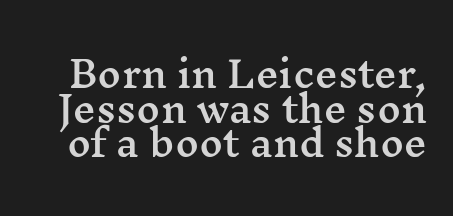
The image shows 36 px wide serif type, upright; set tight line spacing (0.96x), normal letter spacing, not underlined; medium stroke contrast and a medium x-height.
